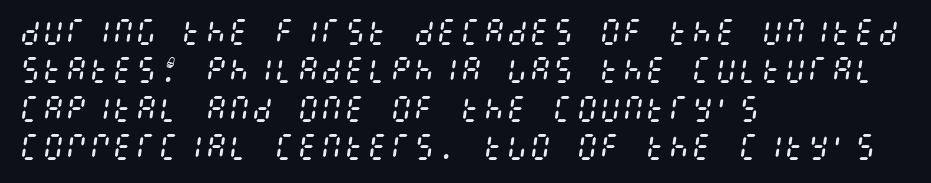
Yep, that's italic — everything's leaning. Each word holds together tightly as a unit, with standard inter-letter gaps. Rows of type keep a routine distance in the vertical direction. The text block is weighted toward the left margin, trailing off unevenly rightward.
